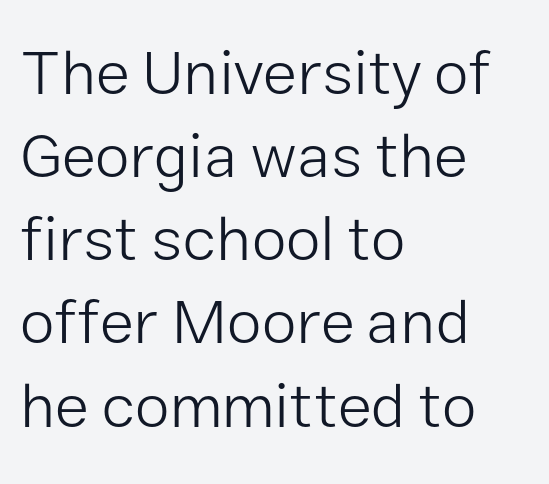
Q: Is the text bold? A: No.
Q: Is the text italic (slanted)? A: No, it is upright.
Q: Is the typeface a serif or a sans-serif typeface? A: Sans-serif.
Q: Is the text underlined? A: No.
Q: How is the paragraph aligned? A: Left-aligned.
Q: Is the spacing between letters normal or unusually wide? A: Normal.
Q: Is the spacing between lines tight, normal or loose? A: Normal.
Q: Width (condensed, normal, or wide)? A: Normal.
Q: Stroke contrast? A: Low.
Q: x-height? A: Medium.
Q: Monospaced? A: No.
